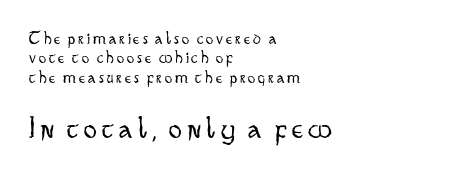
The rendering uses natural spacing where letterforms have individual widths. Are there feet on the stems? There aren't — it's a sans. Typeset ragged right — the left edge is the straight one. Nothing heavy about these letters — not bold at all. It's the straight-up-and-down kind of type. Typesetter's note — lower block bumped up in size, upper block left smaller.
